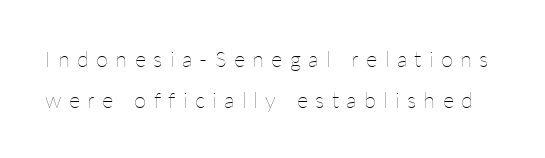
Q: Is the text bold? A: No.
Q: Is the text italic (slanted)? A: No, it is upright.
Q: Is the text underlined? A: No.
Q: Is the spacing between letters normal or unusually wide? A: Unusually wide.
